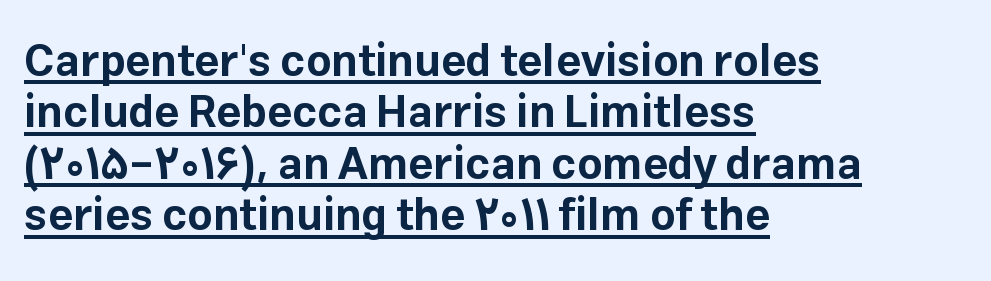
The image shows 44 px bold sans-serif type, upright; set left-aligned, line spacing 1.17x, normal letter spacing, underlined; low stroke contrast and a medium x-height.
